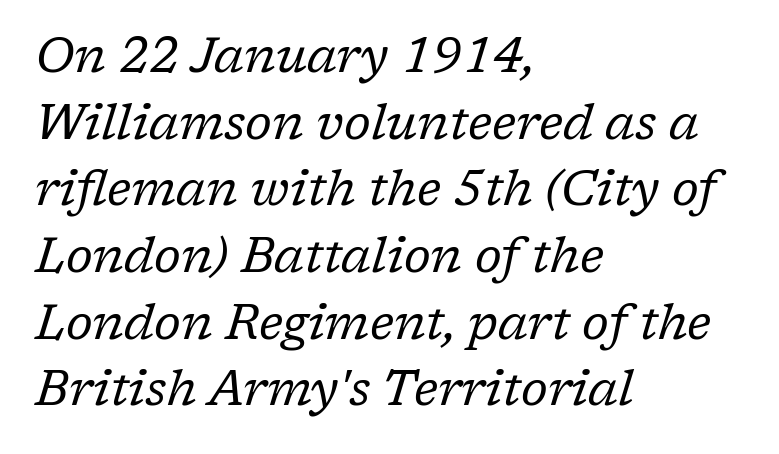
The vertical gap from one line to the next is medium. The text was rendered using a seriffed face with decorative stroke endings. The font's italic variant was chosen for this text. Students, note that the glyphs here touch the page at normal intervals. Each letter keeps its own natural width here, so spacing adapts to shape.
